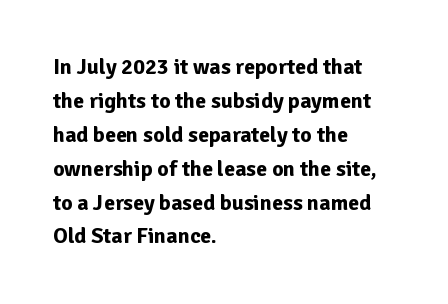
The image shows 22 px bold type, upright; set left-aligned, normal line spacing (1.54x), normal letter spacing, not underlined.
